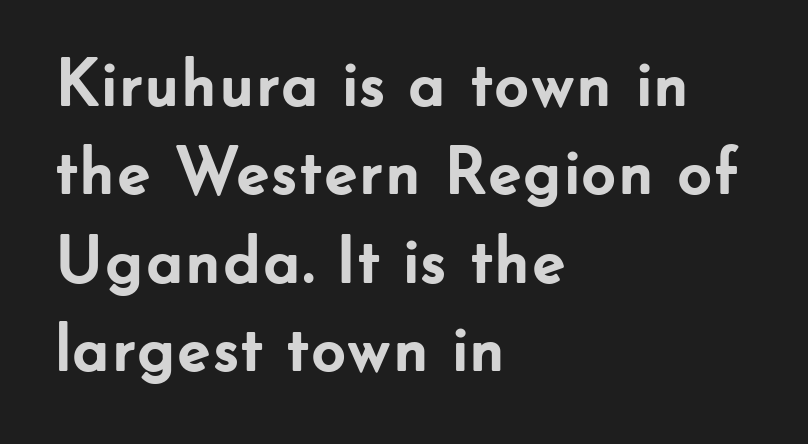
The image shows 68 px semibold sans-serif type, upright; set left-aligned, normal line spacing (1.3x), normal letter spacing, not underlined; low stroke contrast and a small x-height.
